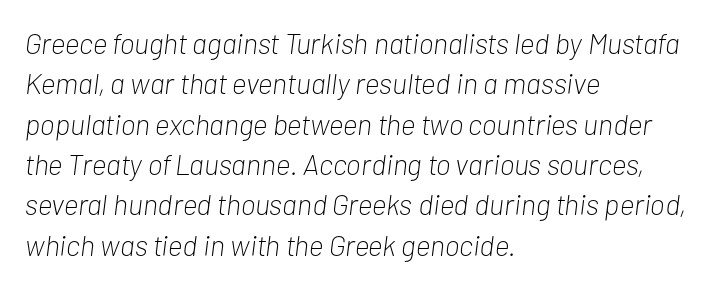
{"italic": "yes", "lean": "right", "slant_degrees": 7, "bold": "no", "weight": "light", "width": "condensed", "stroke_contrast": "low", "x_height": "medium", "monospaced": "no", "underline": "no", "align": "left", "line_spacing": "normal", "line_spacing_ratio": 1.39, "letter_spacing": "normal", "letter_spacing_em": 0.0, "glyph_px": 29}
